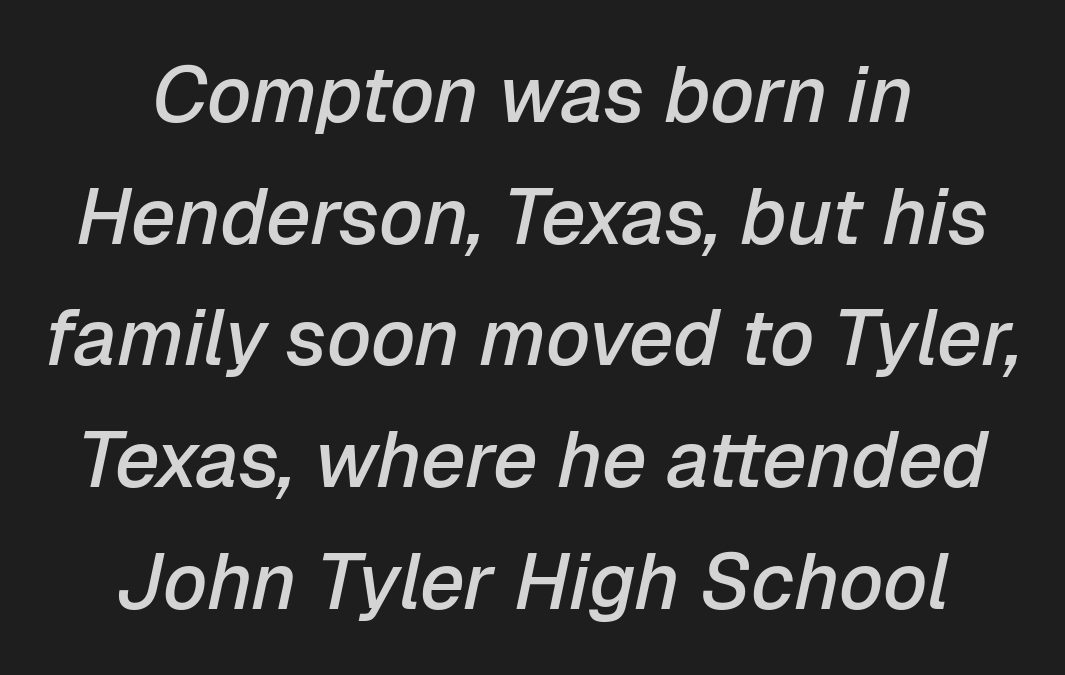
Q: Is the text bold? A: Semi-bold.
Q: Is the text italic (slanted)? A: Yes, it leans right by about 12 degrees.
Q: Is the text underlined? A: No.
Q: How is the paragraph aligned? A: Centered.
Q: Is the spacing between letters normal or unusually wide? A: Normal.
Q: Is the spacing between lines tight, normal or loose? A: Normal.
Q: Width (condensed, normal, or wide)? A: Normal.
Q: Stroke contrast? A: Low.
Q: x-height? A: Medium.
Q: Monospaced? A: No.
